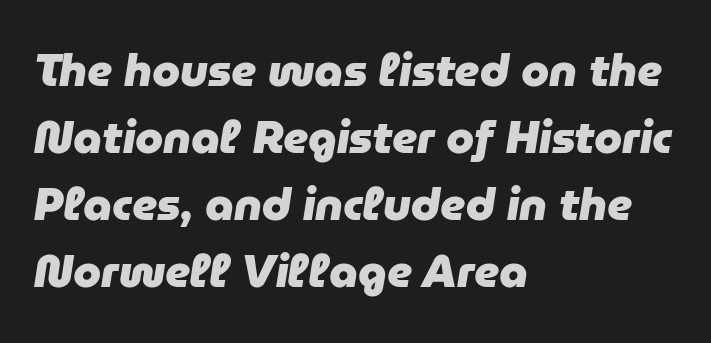
The image shows 45 px heavy type, italic (leaning right); set left-aligned, normal line spacing (1.49x), normal letter spacing, not underlined; low stroke contrast and a medium x-height.
